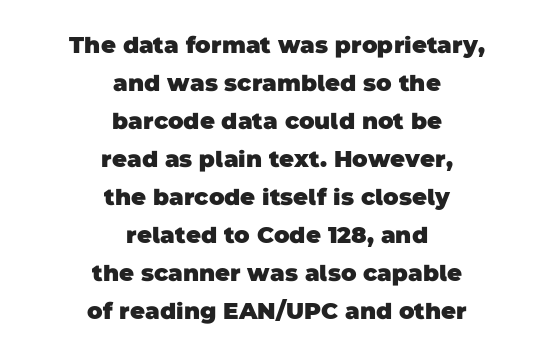
The image shows 23 px bold type; set centered, normal line spacing (1.65x), normal letter spacing, not underlined.
